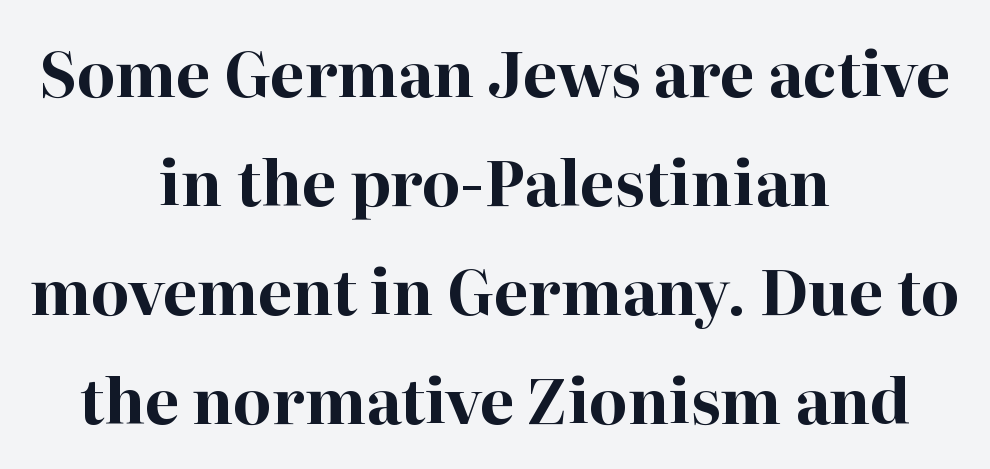
The face used here is proportionally spaced, like ordinary book or web type. The lines are quadded center. This is roman type, the default non-slanted kind. Are there feet on the stems? There are — it's a serif.
